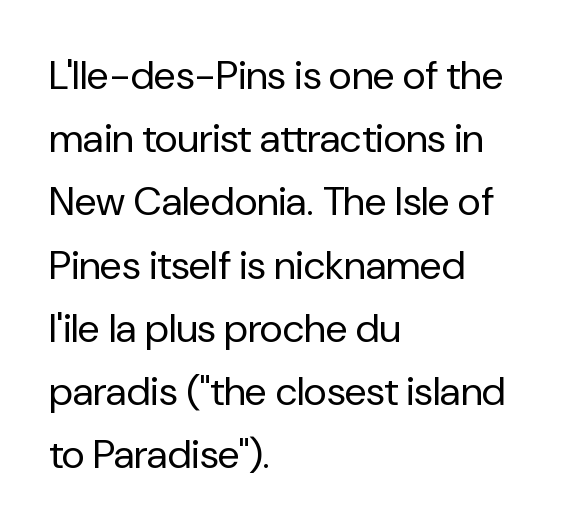
Q: Is the text bold? A: No.
Q: Is the text italic (slanted)? A: No, it is upright.
Q: Is the typeface a serif or a sans-serif typeface? A: Sans-serif.
Q: Is the text underlined? A: No.
Q: How is the paragraph aligned? A: Left-aligned.
Q: Is the spacing between letters normal or unusually wide? A: Normal.
Q: Is the spacing between lines tight, normal or loose? A: Normal.
Q: Width (condensed, normal, or wide)? A: Normal.
Q: Stroke contrast? A: Low.
Q: x-height? A: Medium.
Q: Monospaced? A: No.
